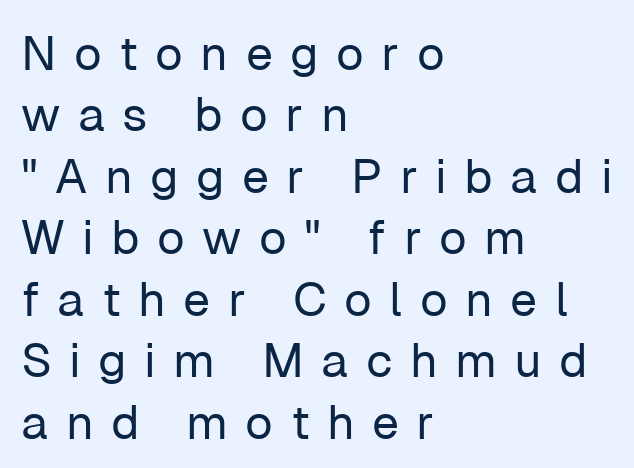
{"serif": "no", "italic": "no", "bold": "no", "weight": "regular", "width": "normal", "stroke_contrast": "low", "x_height": "medium", "monospaced": "no", "underline": "no", "align": "left", "line_spacing": "normal", "line_spacing_ratio": 1.28, "letter_spacing": "wide", "letter_spacing_em": 0.36, "glyph_px": 48}
